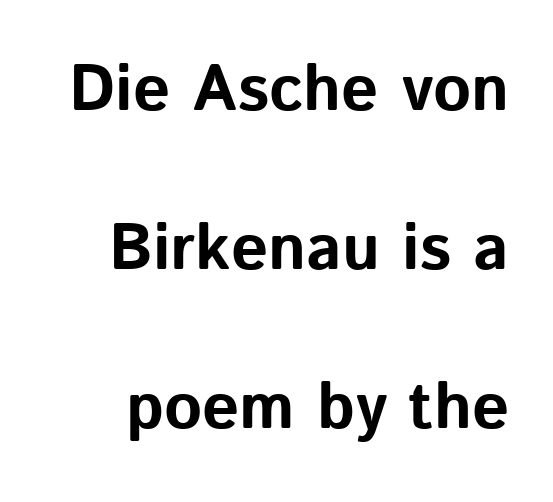
Q: Is the text bold? A: Yes.
Q: Is the text italic (slanted)? A: No, it is upright.
Q: Is the typeface a serif or a sans-serif typeface? A: Sans-serif.
Q: Is the text underlined? A: No.
Q: Is the spacing between letters normal or unusually wide? A: Normal.
Q: Is the spacing between lines tight, normal or loose? A: Loose.
Q: Width (condensed, normal, or wide)? A: Normal.
Q: Stroke contrast? A: Low.
Q: x-height? A: Medium.
Q: Monospaced? A: No.
